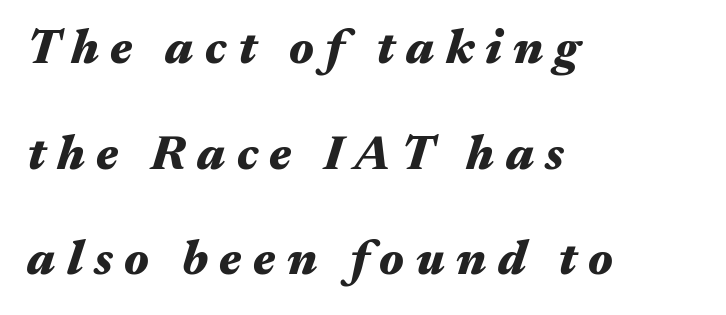
Q: Is the text bold? A: Yes.
Q: Is the text italic (slanted)? A: Yes, it leans right by about 17 degrees.
Q: Is the text underlined? A: No.
Q: How is the paragraph aligned? A: Left-aligned.
Q: Is the spacing between letters normal or unusually wide? A: Unusually wide.
Q: Is the spacing between lines tight, normal or loose? A: Loose.
Q: Width (condensed, normal, or wide)? A: Wide.
Q: Stroke contrast? A: Medium.
Q: x-height? A: Medium.
Q: Monospaced? A: No.
